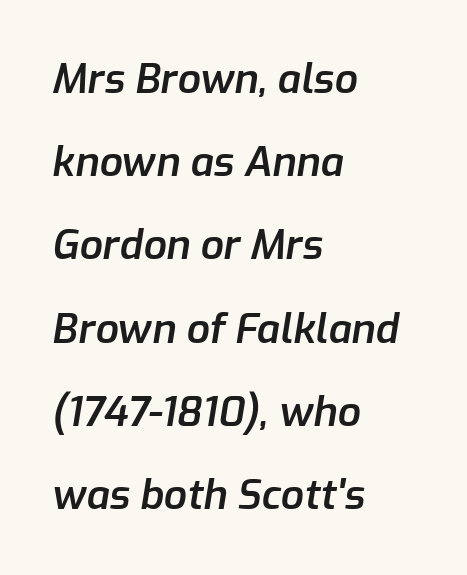
{"italic": "yes", "lean": "right", "slant_degrees": 9, "bold": "semi", "weight": "semibold", "width": "normal", "stroke_contrast": "low", "x_height": "medium", "monospaced": "no", "underline": "no", "align": "left", "line_spacing": "loose", "line_spacing_ratio": 2.03, "letter_spacing": "normal", "letter_spacing_em": 0.0, "glyph_px": 41}
